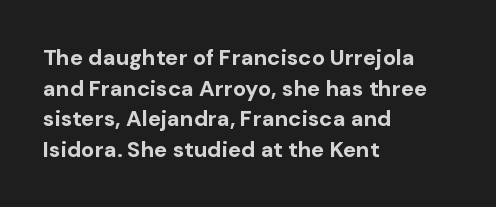
Q: Is the text bold? A: Yes.
Q: Is the text italic (slanted)? A: No, it is upright.
Q: Is the text underlined? A: No.
Q: How is the paragraph aligned? A: Left-aligned.
Q: Is the spacing between letters normal or unusually wide? A: Normal.
Q: Is the spacing between lines tight, normal or loose? A: Normal.
